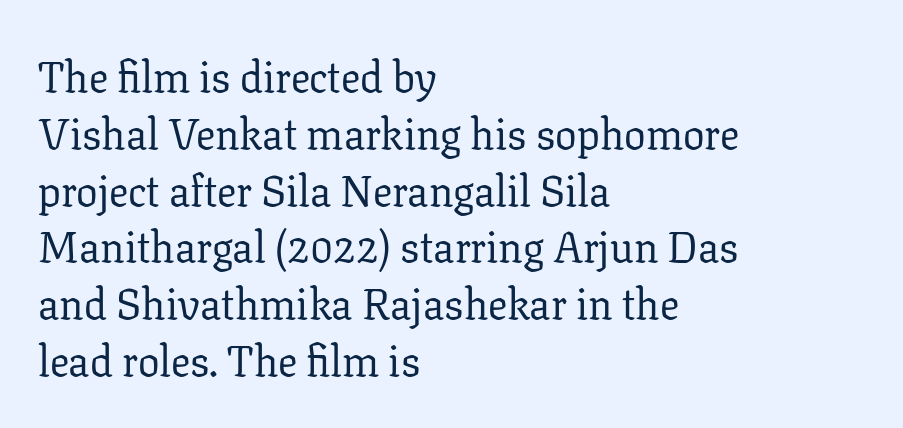
The image shows 43 px regular-weight serif type, upright; set left-aligned, normal line spacing (1.32x), normal letter spacing, not underlined; low stroke contrast and a medium x-height.
